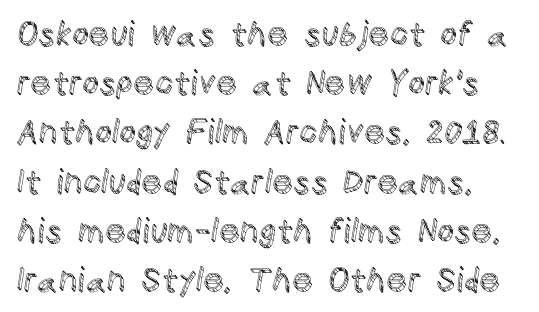
The passage shown is typed in a proportional face where columns would drift. Underlining? Definitely not there. Which margin do the lines hug? The left one — the right edge is uneven. The line texture is even and compact thanks to regular tracking. Evenly set lines give the paragraph a standard silhouette.
